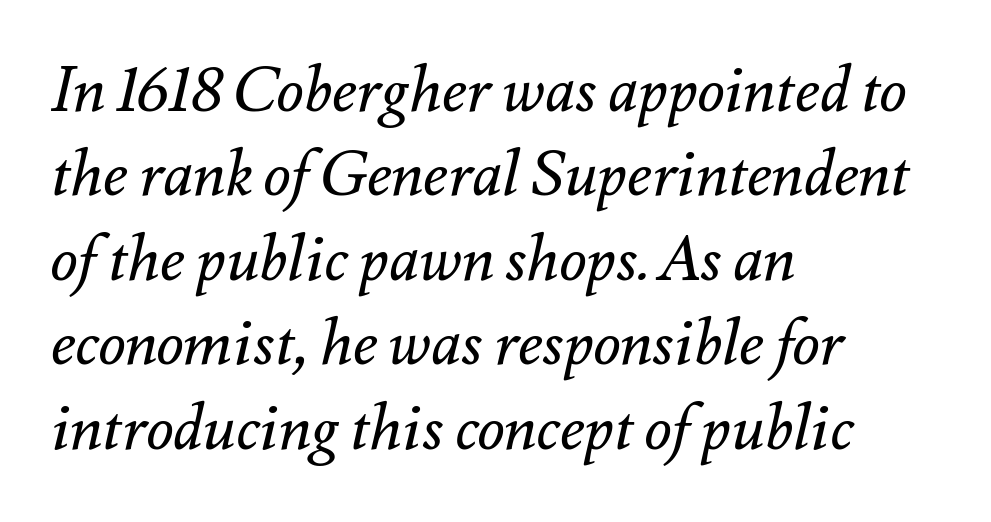
{"italic": "yes", "lean": "right", "slant_degrees": 12, "bold": "no", "weight": "regular", "width": "normal", "stroke_contrast": "medium", "x_height": "small", "monospaced": "no", "underline": "no", "align": "left", "line_spacing": "normal", "line_spacing_ratio": 1.34, "letter_spacing": "normal", "letter_spacing_em": 0.0, "glyph_px": 63}
